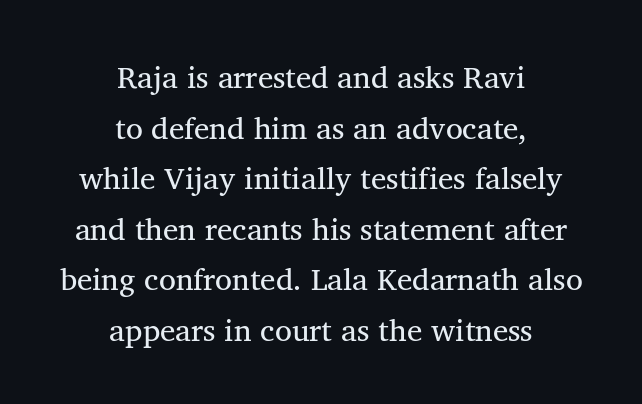
{"serif": "yes", "italic": "no", "bold": "no", "weight": "regular", "width": "normal", "stroke_contrast": "medium", "x_height": "medium", "monospaced": "no", "underline": "no", "align": "center", "line_spacing": "normal", "line_spacing_ratio": 1.63, "letter_spacing": "normal", "letter_spacing_em": 0.0, "glyph_px": 31}
